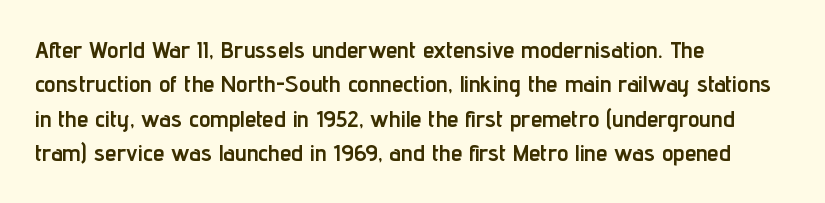
Q: Is the text bold? A: Yes.
Q: Is the text italic (slanted)? A: No, it is upright.
Q: Is the text underlined? A: No.
Q: How is the paragraph aligned? A: Left-aligned.
Q: Is the spacing between letters normal or unusually wide? A: Normal.
Q: Is the spacing between lines tight, normal or loose? A: Normal.
